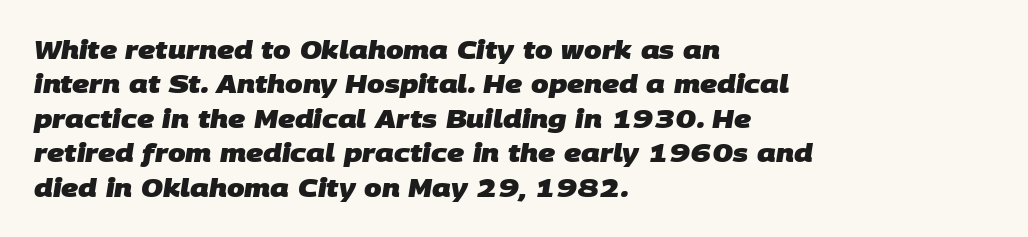
Q: Is the text bold? A: Yes.
Q: Is the text underlined? A: No.
Q: How is the paragraph aligned? A: Left-aligned.
Q: Is the spacing between letters normal or unusually wide? A: Normal.
Q: Is the spacing between lines tight, normal or loose? A: Normal.
